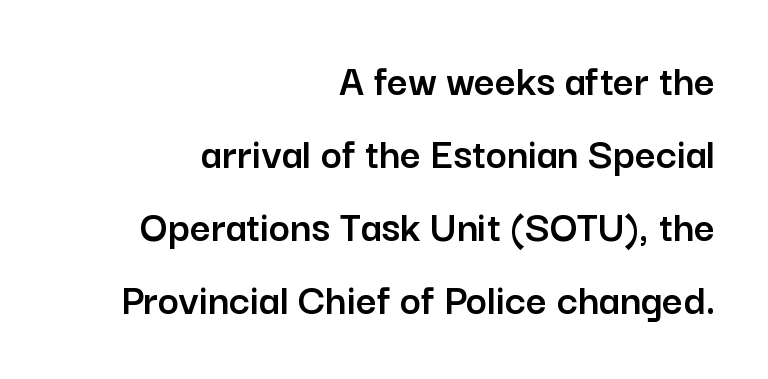
The image shows 45 px sans-serif type, upright; set right-aligned, normal line spacing (1.62x), normal letter spacing, not underlined; low stroke contrast and a medium x-height.
